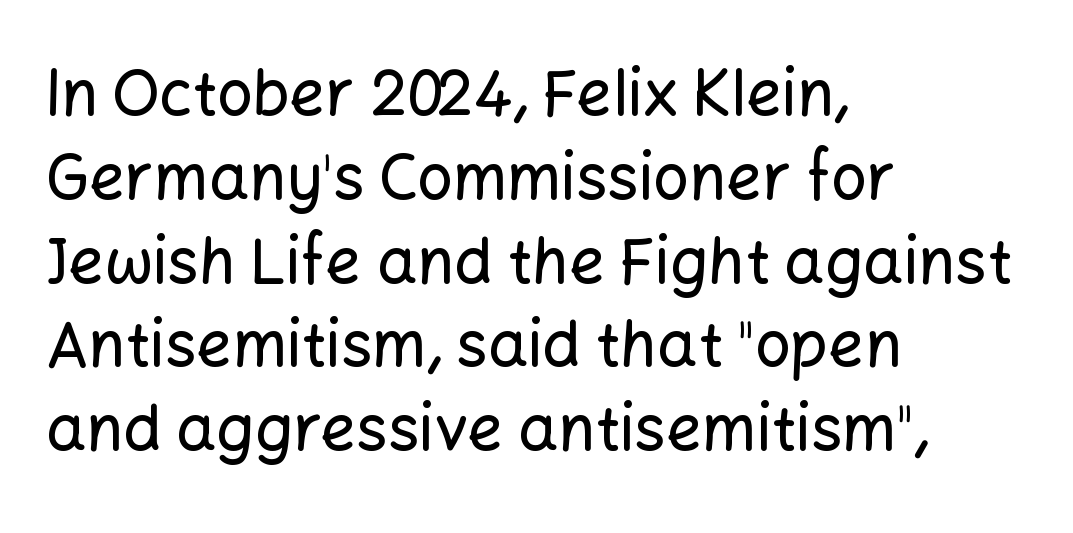
{"serif": "no", "italic": "no", "width": "normal", "stroke_contrast": "low", "x_height": "medium", "monospaced": "no", "underline": "no", "align": "left", "line_spacing": "normal", "line_spacing_ratio": 1.33, "letter_spacing": "normal", "letter_spacing_em": 0.0, "glyph_px": 63}
